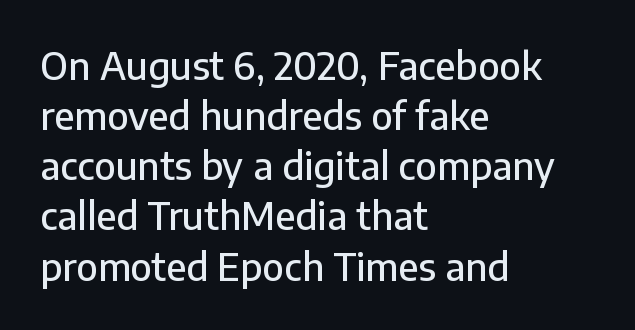
Each row of text sits above clean, open space. Does the copy run flush right? No — it runs flush left. The font family rendered here belongs to the sans-serif group. Every stem runs plumb, perpendicular to the baseline.
